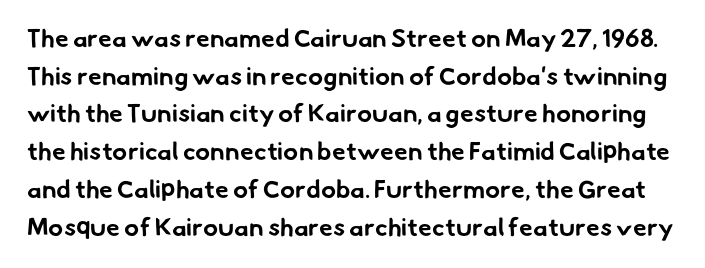
The image shows 25 px bold type; set normal line spacing (1.51x), normal letter spacing, not underlined.
